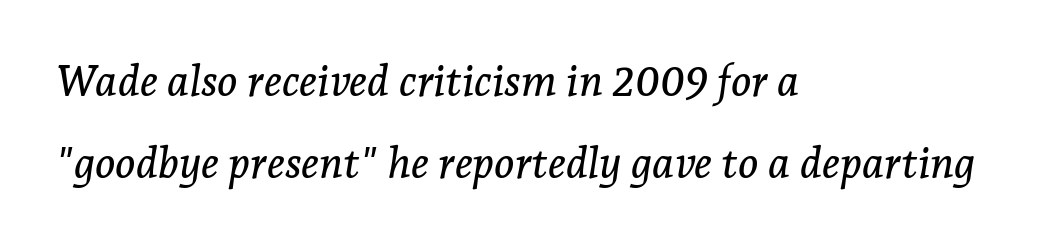
Q: Is the text italic (slanted)? A: Yes, it leans right by about 7 degrees.
Q: Is the typeface a serif or a sans-serif typeface? A: Serif.
Q: Is the text underlined? A: No.
Q: How is the paragraph aligned? A: Left-aligned.
Q: Is the spacing between letters normal or unusually wide? A: Normal.
Q: Is the spacing between lines tight, normal or loose? A: Loose.
Q: Width (condensed, normal, or wide)? A: Normal.
Q: Stroke contrast? A: Low.
Q: x-height? A: Medium.
Q: Monospaced? A: No.
